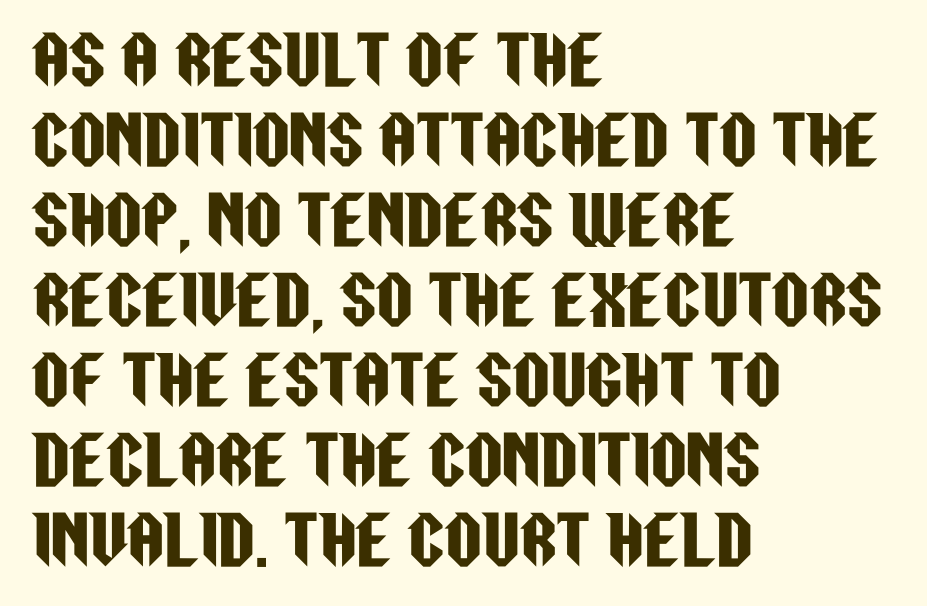
{"serif": "no", "italic": "no", "width": "condensed", "stroke_contrast": "low", "x_height": "large", "monospaced": "no", "underline": "no", "align": "left", "line_spacing": "normal", "line_spacing_ratio": 1.25, "letter_spacing": "normal", "letter_spacing_em": 0.0, "glyph_px": 64}
